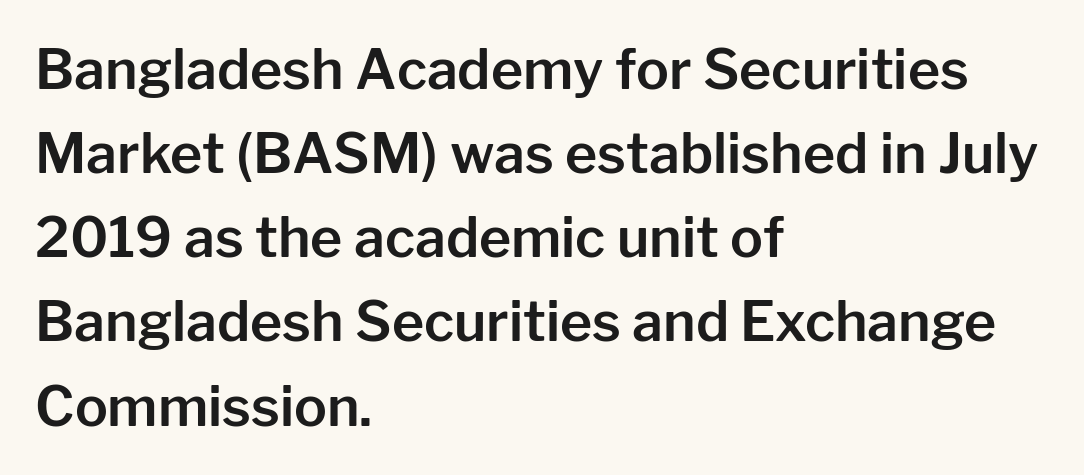
Q: Is the text italic (slanted)? A: No, it is upright.
Q: Is the typeface a serif or a sans-serif typeface? A: Sans-serif.
Q: Is the text underlined? A: No.
Q: How is the paragraph aligned? A: Left-aligned.
Q: Is the spacing between letters normal or unusually wide? A: Normal.
Q: Is the spacing between lines tight, normal or loose? A: Normal.
Q: Width (condensed, normal, or wide)? A: Normal.
Q: Stroke contrast? A: Low.
Q: x-height? A: Medium.
Q: Monospaced? A: No.
